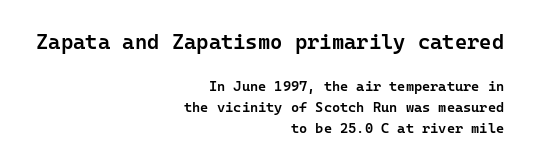
This is moderately heavy type, rendered in semibold. Compared with typical paragraphs, the rows here are spaced about the same. When letters stand straight like this, we call the style roman or upright. Horizontal alignment here is rightward, an uncommon choice for prose. Words float on clear page, feet unadorned. Students, note that the glyphs here touch the page at normal intervals.
